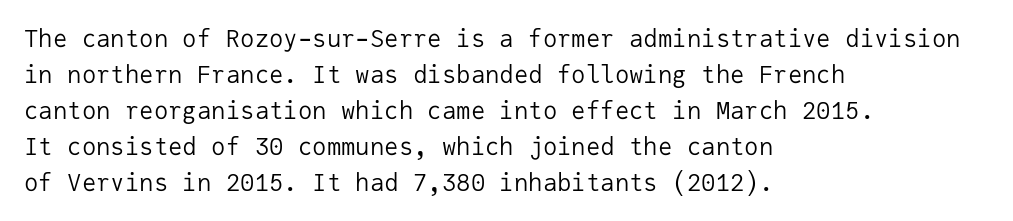
Q: Is the text bold? A: No.
Q: Is the text italic (slanted)? A: No, it is upright.
Q: Is the text underlined? A: No.
Q: How is the paragraph aligned? A: Left-aligned.
Q: Is the spacing between letters normal or unusually wide? A: Normal.
Q: Is the spacing between lines tight, normal or loose? A: Normal.
